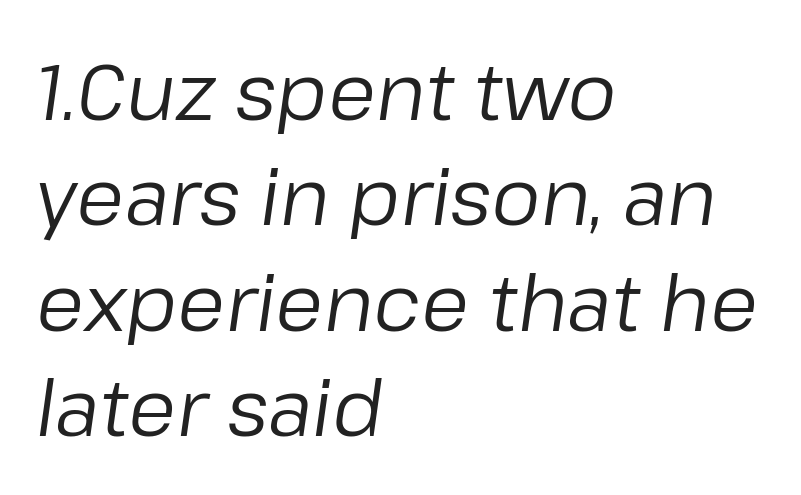
Q: Is the text bold? A: No.
Q: Is the text italic (slanted)? A: Yes, it leans right by about 8 degrees.
Q: Is the text underlined? A: No.
Q: How is the paragraph aligned? A: Left-aligned.
Q: Is the spacing between letters normal or unusually wide? A: Normal.
Q: Is the spacing between lines tight, normal or loose? A: Normal.
Q: Width (condensed, normal, or wide)? A: Normal.
Q: Stroke contrast? A: Low.
Q: x-height? A: Medium.
Q: Monospaced? A: No.
